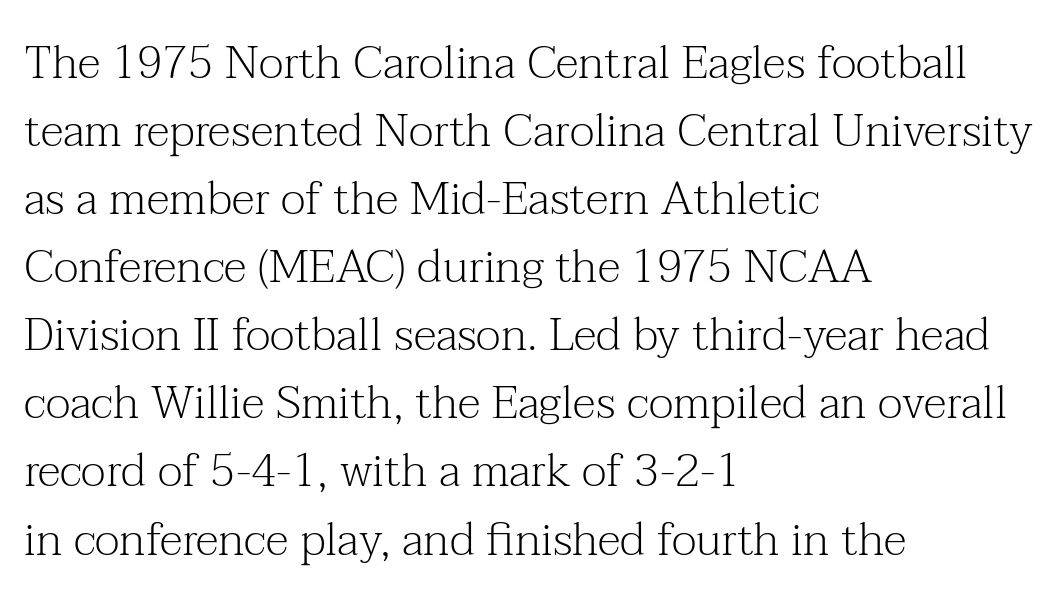
{"serif": "yes", "italic": "no", "bold": "no", "weight": "light", "width": "normal", "stroke_contrast": "medium", "x_height": "medium", "monospaced": "no", "underline": "no", "align": "left", "line_spacing": "normal", "line_spacing_ratio": 1.48, "letter_spacing": "normal", "letter_spacing_em": 0.0, "glyph_px": 46}
